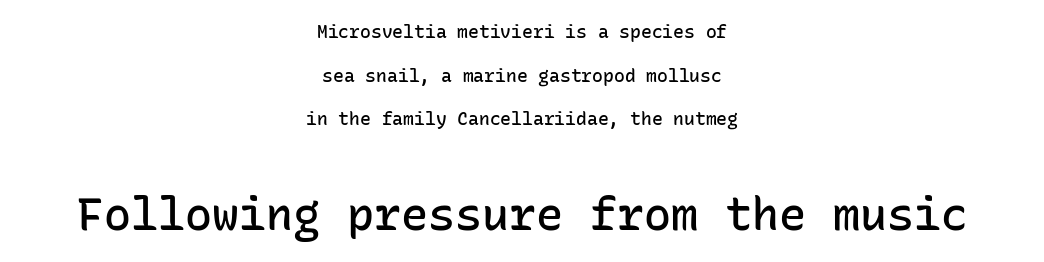
{"serif": "no", "italic": "no", "bold": "semi", "weight": "semibold", "width": "normal", "stroke_contrast": "low", "x_height": "medium", "monospaced": "yes", "underline": "no", "align": "center", "line_spacing": "loose", "line_spacing_ratio": 2.42, "letter_spacing": "normal", "letter_spacing_em": 0.0, "larger_block": "second", "size_ratio": 2.5, "glyph_px": 45}
